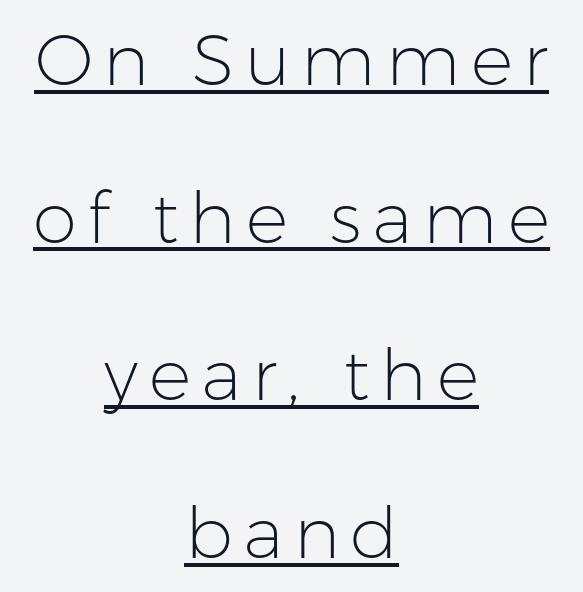
The image shows 71 px light sans-serif type, upright; set centered, loose line spacing (2.22x), underlined; low stroke contrast and a medium x-height.
